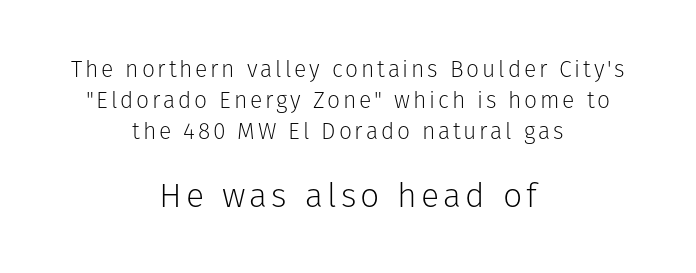
{"serif": "no", "italic": "no", "bold": "no", "weight": "light", "width": "normal", "stroke_contrast": "low", "x_height": "medium", "monospaced": "no", "underline": "no", "align": "center", "line_spacing": "normal", "line_spacing_ratio": 1.35, "larger_block": "second", "size_ratio": 1.48, "glyph_px": 34}
